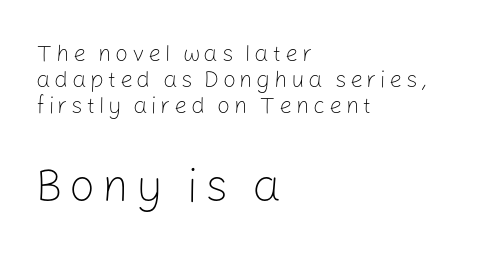
Vertical spacing — tight. In terms of letterform style, serifs are entirely absent. A roman cut, with each character standing at attention. Scale increases going downward across the two blocks. Leftover space on each line is placed entirely after the last word. Only glyphs here, with clear space below each row.
